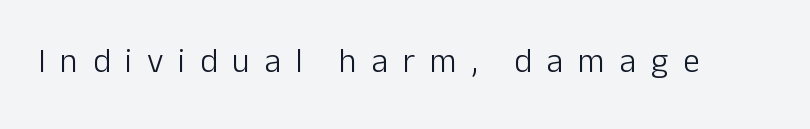
{"serif": "no", "italic": "no", "bold": "no", "weight": "light", "width": "normal", "stroke_contrast": "low", "x_height": "medium", "monospaced": "no", "underline": "no", "letter_spacing": "wide", "letter_spacing_em": 0.43, "glyph_px": 34}
